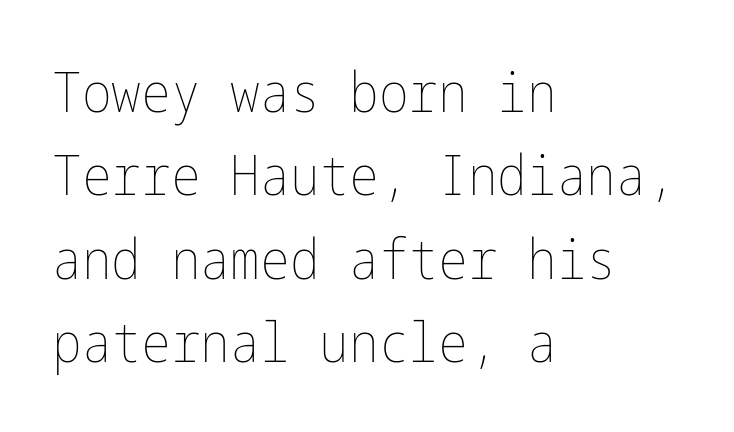
The image shows 56 px thin, condensed type, upright; set left-aligned, normal line spacing (1.49x), normal letter spacing, not underlined; low stroke contrast and a medium x-height.
